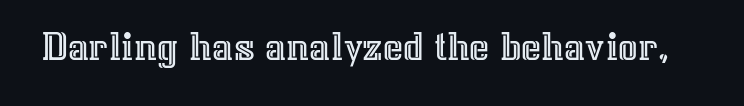
Q: Is the text italic (slanted)? A: No, it is upright.
Q: Is the text underlined? A: No.
Q: Is the spacing between letters normal or unusually wide? A: Normal.
Q: Width (condensed, normal, or wide)? A: Normal.
Q: x-height? A: Medium.
Q: Monospaced? A: No.
